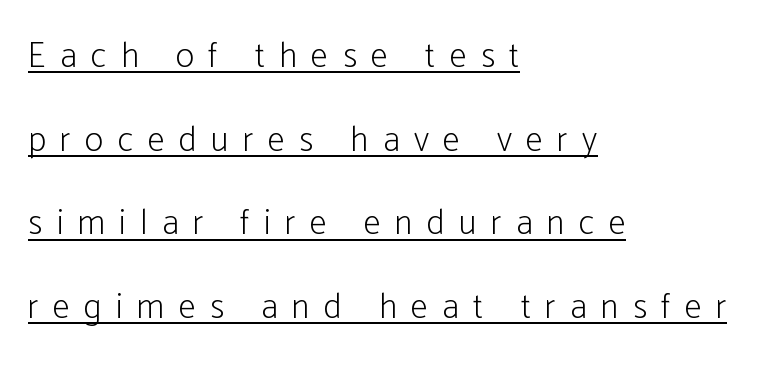
Q: Is the text bold? A: No.
Q: Is the text italic (slanted)? A: No, it is upright.
Q: Is the typeface a serif or a sans-serif typeface? A: Sans-serif.
Q: Is the text underlined? A: Yes.
Q: How is the paragraph aligned? A: Left-aligned.
Q: Is the spacing between letters normal or unusually wide? A: Unusually wide.
Q: Is the spacing between lines tight, normal or loose? A: Loose.
Q: Width (condensed, normal, or wide)? A: Condensed.
Q: Stroke contrast? A: Low.
Q: x-height? A: Medium.
Q: Monospaced? A: No.
